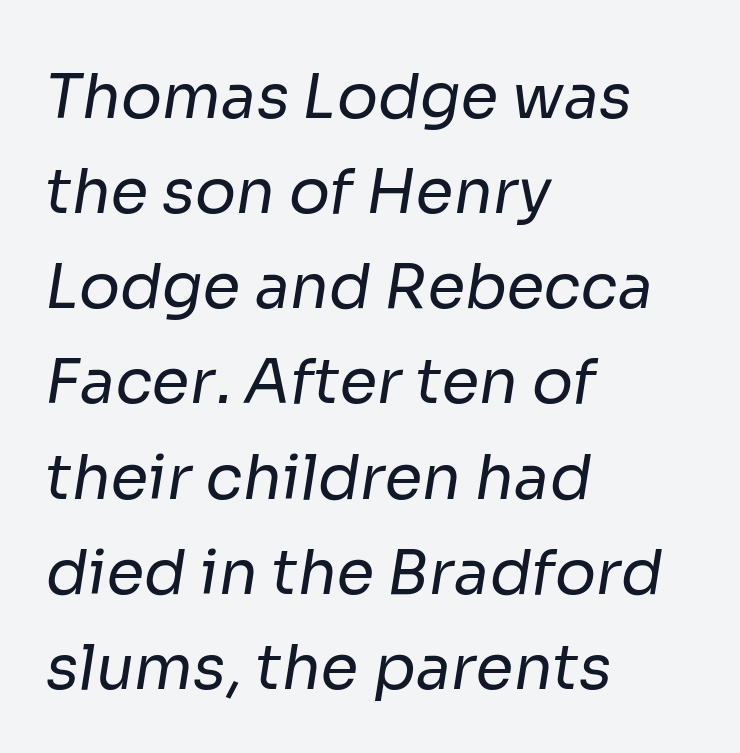
The letterforms sit at book weight or below. A typesetter would call this zero additional tracking. Character widths vary here, with narrow letters taking less room than wide ones. A sans-serif font was chosen for this passage.
